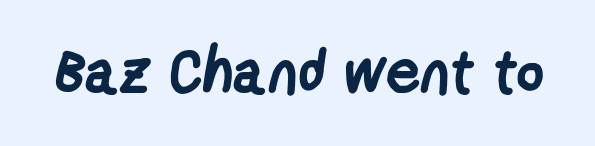
Q: Is the text bold? A: Yes.
Q: Is the typeface a serif or a sans-serif typeface? A: Sans-serif.
Q: Is the text underlined? A: No.
Q: Is the spacing between letters normal or unusually wide? A: Normal.
Q: Width (condensed, normal, or wide)? A: Condensed.
Q: Stroke contrast? A: Low.
Q: x-height? A: Medium.
Q: Monospaced? A: No.
